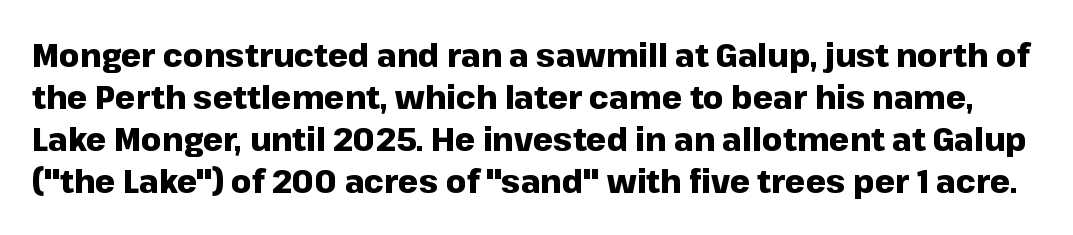
The image shows 32 px heavy sans-serif type, upright; set normal line spacing (1.31x), normal letter spacing, not underlined; low stroke contrast and a medium x-height.
